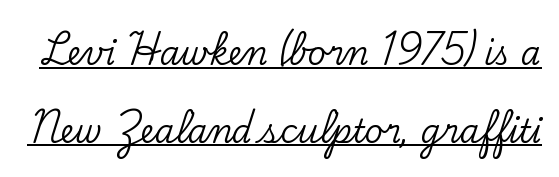
Q: Is the text italic (slanted)? A: Yes.
Q: Is the typeface a serif or a sans-serif typeface? A: Serif.
Q: Is the text underlined? A: Yes.
Q: Is the spacing between letters normal or unusually wide? A: Normal.
Q: Is the spacing between lines tight, normal or loose? A: Loose.
Q: Width (condensed, normal, or wide)? A: Normal.
Q: Stroke contrast? A: Low.
Q: x-height? A: Small.
Q: Monospaced? A: No.
